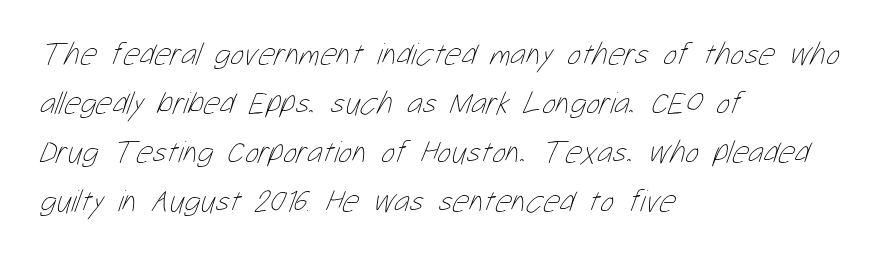
The image shows 32 px thin, condensed type; set left-aligned, normal line spacing (1.53x), normal letter spacing, not underlined; low stroke contrast and a medium x-height.
